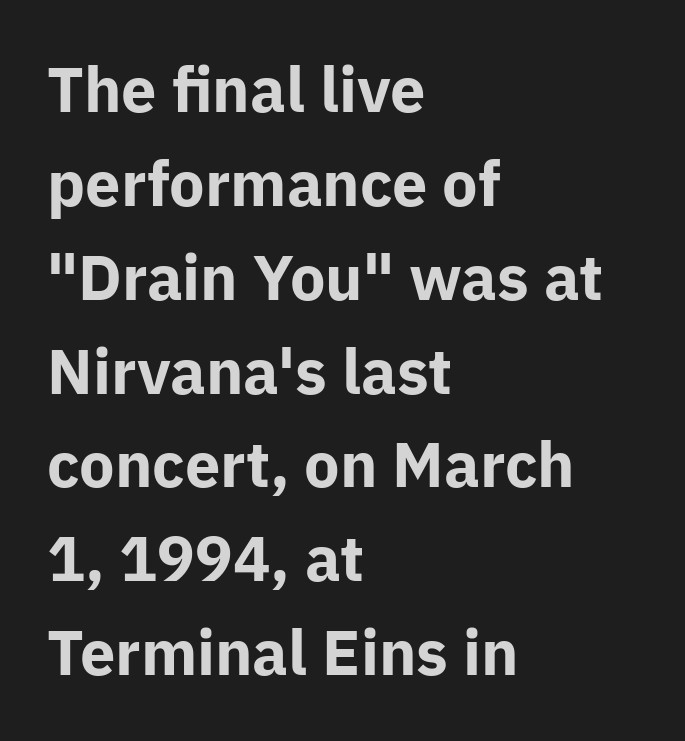
These lines are rendered in a variable-pitch font. Reading down the column, the eye jumps a familiar distance to each next line. The strokes are fattened all the way to bold. Does the lettering tilt? It doesn't — this is upright.
